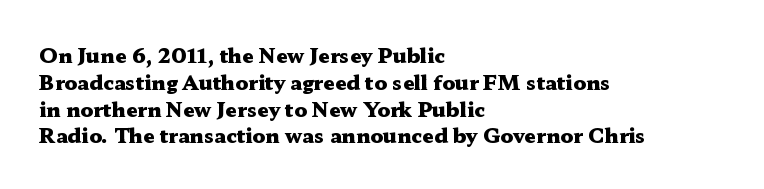
It's the straight-up-and-down kind of type. The letters sit at their default tracking, neither squeezed nor spread. Line starts are locked; line ends wander. This is heavy type, rendered in bold. Baseline-to-baseline distance is the conventional proportion of letter height.
